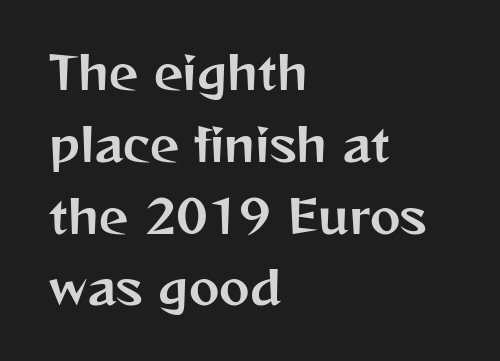
Q: Is the text italic (slanted)? A: No, it is upright.
Q: Is the typeface a serif or a sans-serif typeface? A: Sans-serif.
Q: Is the text underlined? A: No.
Q: How is the paragraph aligned? A: Left-aligned.
Q: Is the spacing between letters normal or unusually wide? A: Normal.
Q: Is the spacing between lines tight, normal or loose? A: Normal.
Q: Width (condensed, normal, or wide)? A: Normal.
Q: Stroke contrast? A: Medium.
Q: x-height? A: Medium.
Q: Monospaced? A: No.
